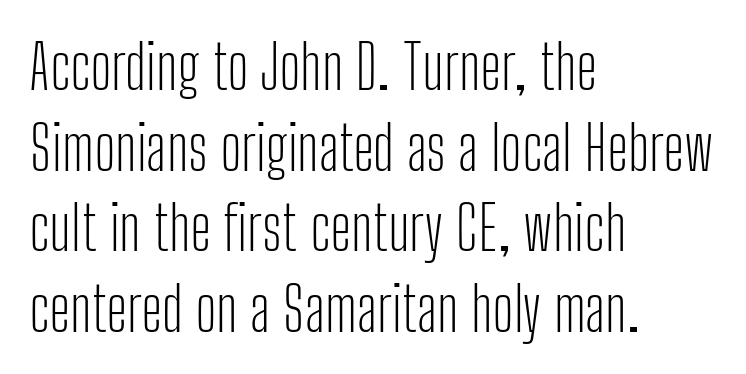
The image shows 61 px light, condensed sans-serif type, upright; set left-aligned, normal line spacing (1.32x), normal letter spacing, not underlined; low stroke contrast and a medium x-height.
